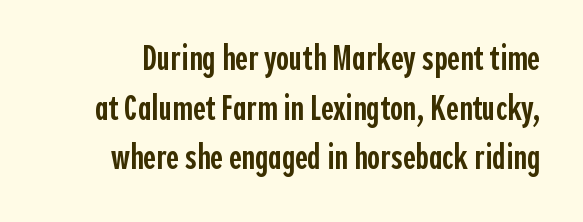
Standard letterfit; no display-style spreading of the glyphs. Is this a fixed-width face? No — the glyphs have proportional, varying widths. Are there feet on the stems? There aren't — it's a sans. I'd describe the lettering as semibold — firm but not a full bold.
